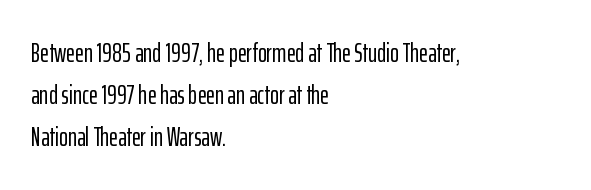
{"italic": "no", "underline": "no", "align": "left", "line_spacing": "normal", "line_spacing_ratio": 1.56, "letter_spacing": "normal", "letter_spacing_em": 0.0, "glyph_px": 27}
